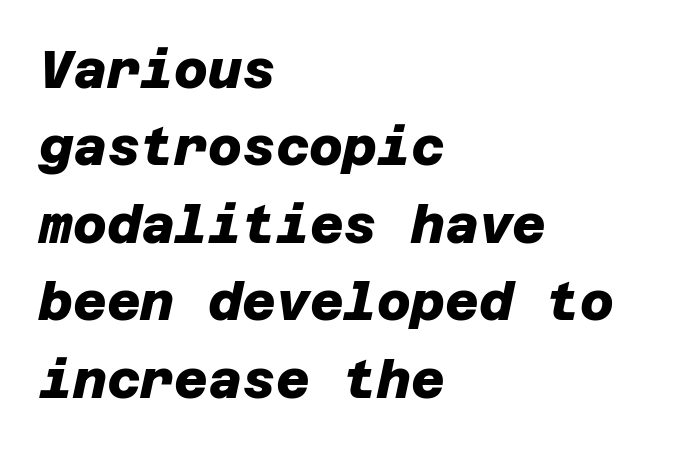
{"serif": "no", "bold": "yes", "weight": "heavy", "width": "normal", "stroke_contrast": "low", "x_height": "large", "underline": "no", "align": "left", "line_spacing": "normal", "line_spacing_ratio": 1.49, "letter_spacing": "normal", "letter_spacing_em": 0.0, "glyph_px": 52}
